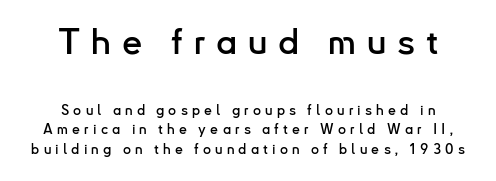
{"serif": "no", "italic": "no", "width": "normal", "stroke_contrast": "low", "x_height": "small", "monospaced": "no", "underline": "no", "align": "center", "line_spacing": "normal", "line_spacing_ratio": 1.41, "letter_spacing": "wide", "letter_spacing_em": 0.3, "larger_block": "first", "size_ratio": 2.57, "glyph_px": 36}
